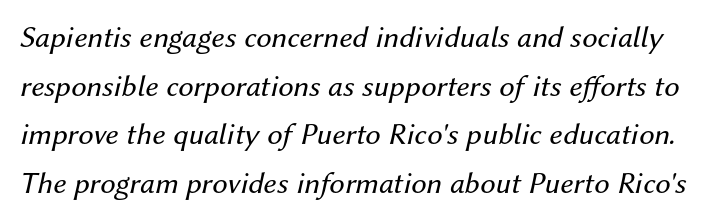
Between one letter and the next there's only the usual sliver of space. These lines were composed using italics. The letters advance in unequal steps, a hallmark of proportional type. The foot of each line stays bare and open.
